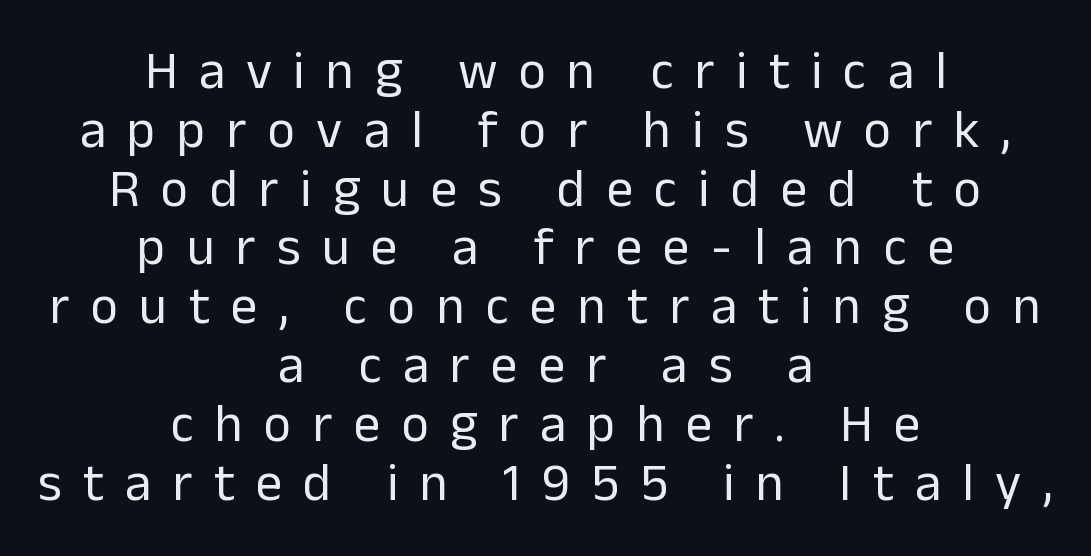
Q: Is the text bold? A: No.
Q: Is the text italic (slanted)? A: No, it is upright.
Q: Is the typeface a serif or a sans-serif typeface? A: Sans-serif.
Q: Is the text underlined? A: No.
Q: How is the paragraph aligned? A: Centered.
Q: Is the spacing between letters normal or unusually wide? A: Unusually wide.
Q: Is the spacing between lines tight, normal or loose? A: Tight.
Q: Width (condensed, normal, or wide)? A: Normal.
Q: Stroke contrast? A: Low.
Q: x-height? A: Medium.
Q: Monospaced? A: No.
